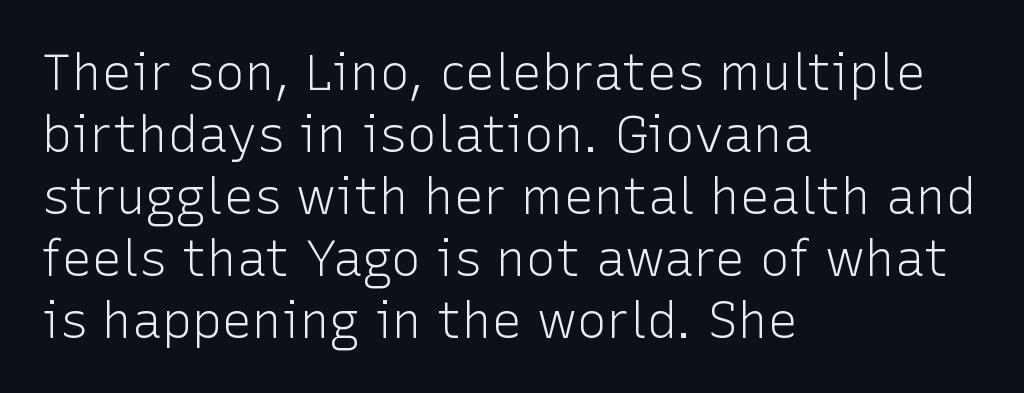
The strokes carry an ordinary text weight at most. Nobody touched the tracking dial on this one. Notice how the passage keeps a crisp vertical edge on the left only. The characters display no serif detailing; their extremities are plain. Check under the words: just untouched page.
